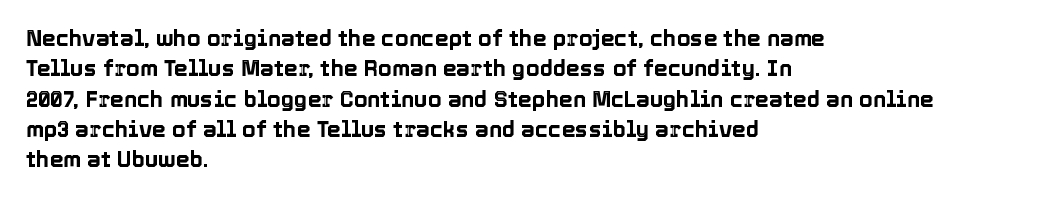
{"italic": "no", "underline": "no", "align": "left", "line_spacing": "normal", "line_spacing_ratio": 1.38, "letter_spacing": "normal", "letter_spacing_em": 0.0, "glyph_px": 22}
